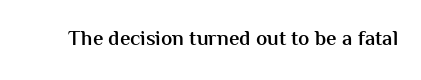
Typesetter's note: demi weight, one step under bold. The specimen omits any rule beneath the text block's lines. Is there any slant? The stems are plumb. Does extra space separate the letters? No, they use regular spacing.
